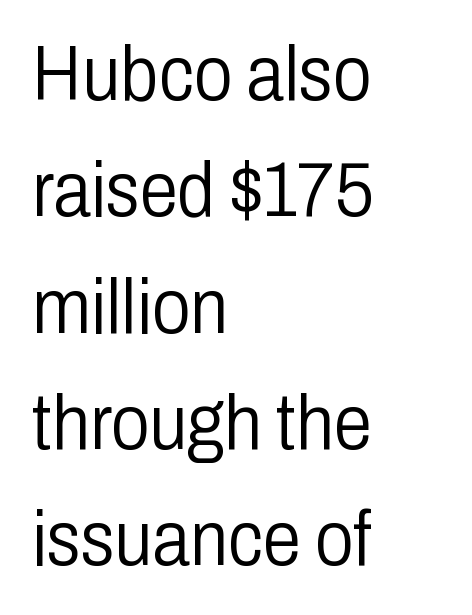
Type without underlining. The lettering stays uniformly vertical, giving the passage a roman look. Here the designer chose a conventional face with non-uniform glyph widths. Compared with a typical body face, this is equally light or lighter still. Horizontally, the lines are justified to the leading edge only. Letter spacing: default.
